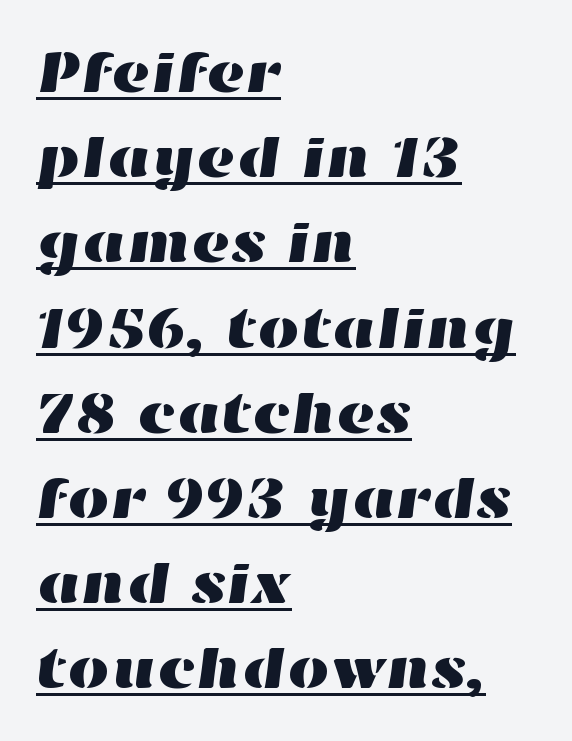
Q: Is the text underlined? A: Yes.
Q: How is the paragraph aligned? A: Left-aligned.
Q: Is the spacing between letters normal or unusually wide? A: Normal.
Q: Is the spacing between lines tight, normal or loose? A: Normal.
Q: Width (condensed, normal, or wide)? A: Wide.
Q: Stroke contrast? A: High.
Q: x-height? A: Medium.
Q: Monospaced? A: No.
